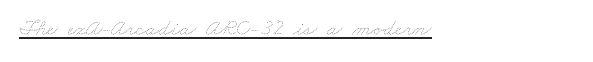
There is no visible air inserted between adjacent glyphs. Does the copy run flush right? No — it runs flush left. Is the stroke heavy? The answer is a plain regular-or-lighter. These characters rest on top of a visible drawn line.
